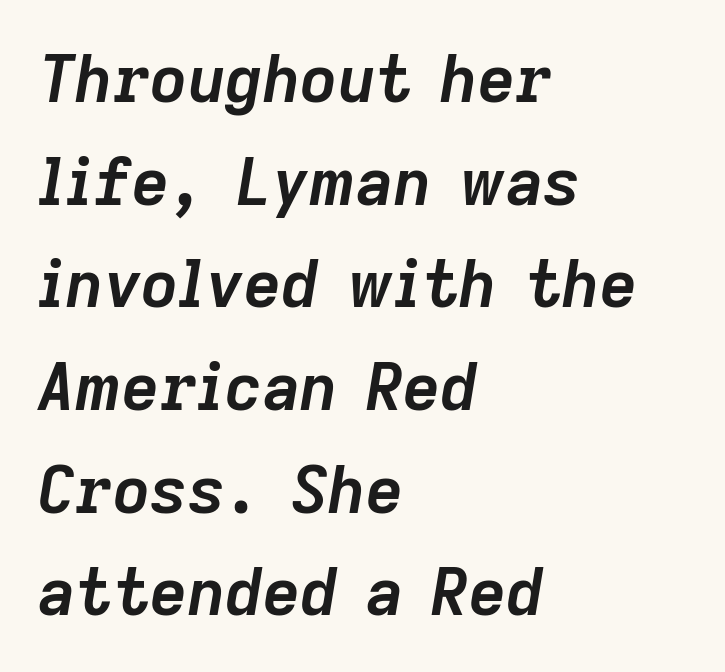
Q: Is the text bold? A: Yes.
Q: Is the text italic (slanted)? A: Yes, it leans right by about 9 degrees.
Q: Is the text underlined? A: No.
Q: How is the paragraph aligned? A: Left-aligned.
Q: Is the spacing between letters normal or unusually wide? A: Normal.
Q: Is the spacing between lines tight, normal or loose? A: Normal.
Q: Width (condensed, normal, or wide)? A: Normal.
Q: Stroke contrast? A: Low.
Q: x-height? A: Medium.
Q: Monospaced? A: No.
